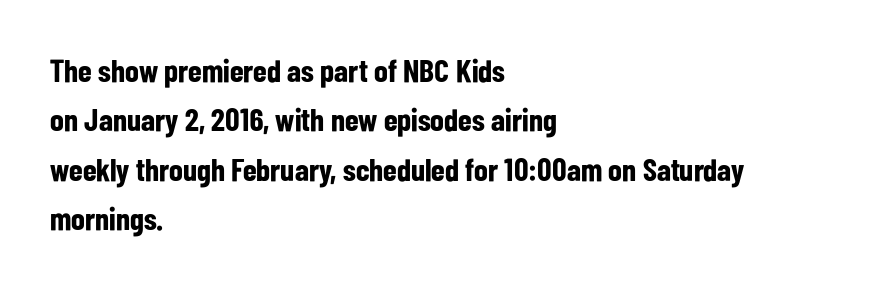
The image shows 32 px bold, condensed sans-serif type, upright; set left-aligned, normal line spacing (1.54x), normal letter spacing, not underlined; low stroke contrast and a medium x-height.
